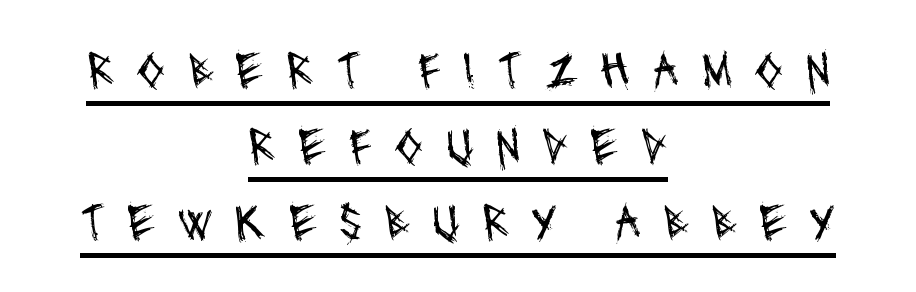
{"serif": "no", "bold": "no", "weight": "regular", "width": "condensed", "stroke_contrast": "medium", "x_height": "large", "monospaced": "no", "underline": "yes", "align": "center", "line_spacing": "normal", "line_spacing_ratio": 1.46, "letter_spacing": "wide", "letter_spacing_em": 0.42, "glyph_px": 52}
